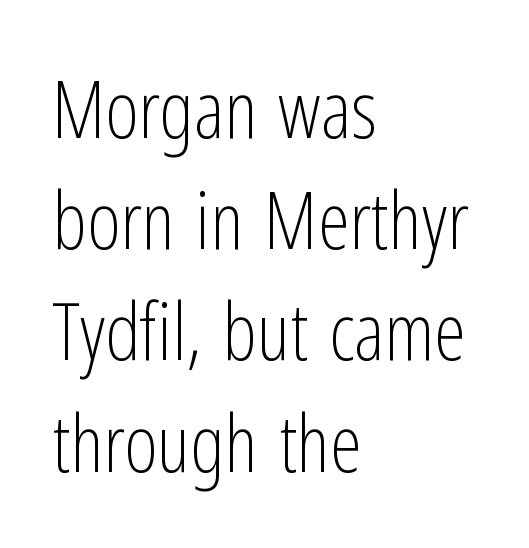
The image shows 80 px light, condensed sans-serif type, upright; set left-aligned, normal line spacing (1.39x), normal letter spacing, not underlined; low stroke contrast and a medium x-height.
